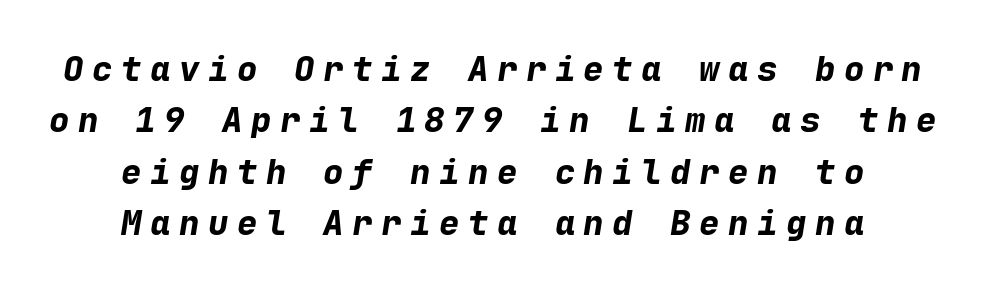
Observe the wide spacing: letters keep a clear distance from each other. The lines in this sample share a center point and differ in where they start and stop. Students, observe: this is what conventionally led text looks like. No word sits above an underline. Every letter is thick-stroked: bold, no question. Observe the lean: these are italic letterforms.
